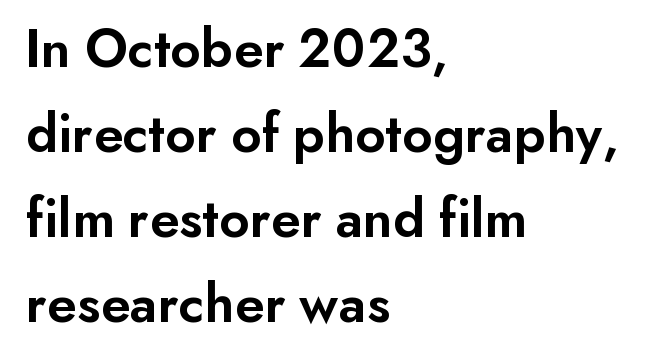
Nobody touched the tracking dial on this one. Tall strokes in this sample are plumb rather than angled. A clean baseline with only descenders dipping below it. These lines are rendered in a variable-pitch font. The strokes are fattened partway — semibold, not bold. Grotesque or geometric, the face here clearly has no serifs.
